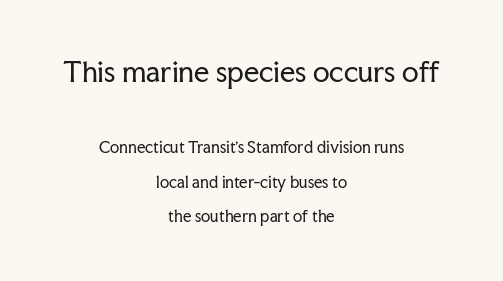
Q: Is the text bold? A: No.
Q: Is the text italic (slanted)? A: No, it is upright.
Q: Is the text underlined? A: No.
Q: How is the paragraph aligned? A: Centered.
Q: Is the spacing between letters normal or unusually wide? A: Normal.
Q: Is the spacing between lines tight, normal or loose? A: Loose.
Q: Which block of text is set in a larger size, the first (top) or the second (bottom)? A: The first (top) one.
